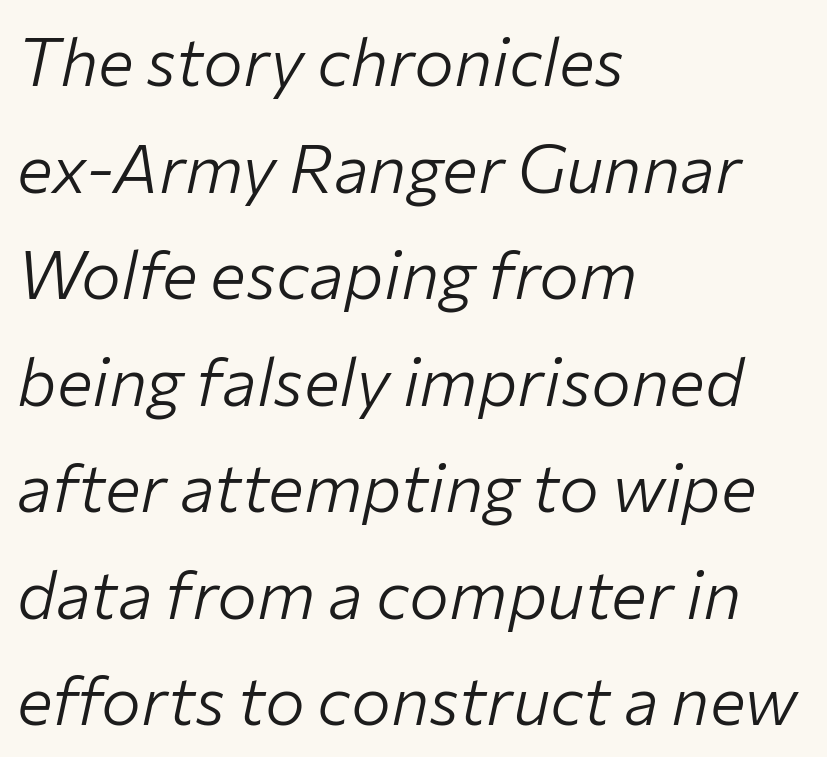
Is the letter spacing exaggerated? No — it looks like the ordinary default. Leading matches the norm, producing a regular column. Notice how the stems are inclined rather than vertical — that's the hallmark of italics. Unmarked baselines from the first word to the last. Think of a printed novel: that variable character pitch is what you see here. Caption: face not bold, strokes unweighted.
